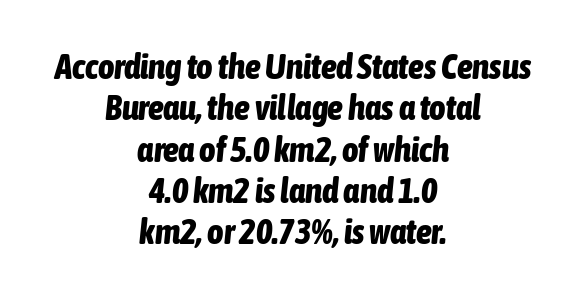
Does the weight exceed regular? Yes, all the way to bold. Horizontally, the lines are justified to the midpoint only. You can tell it's italic because the verticals aren't actually vertical. The rendering keeps characters at their native spacing. You could not count columns in this text — the font is proportionally spaced. Nobody drew a line under any word here.
